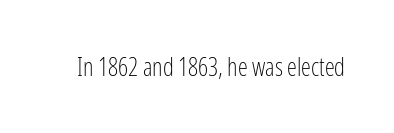
Q: Is the text bold? A: No.
Q: Is the text italic (slanted)? A: No, it is upright.
Q: Is the text underlined? A: No.
Q: Is the spacing between letters normal or unusually wide? A: Normal.
